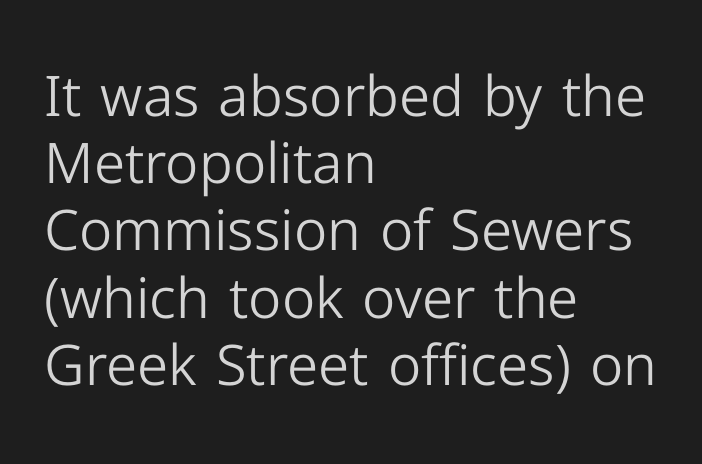
Alignment: flush left. Serif or sans? Sans — the stroke terminals are bare. The specimen reads as upright at a glance. Quick note: underline off. A typesetter would call this proportional, since set widths differ per character. Look at the tracking — it's just the regular setting, nothing added.
